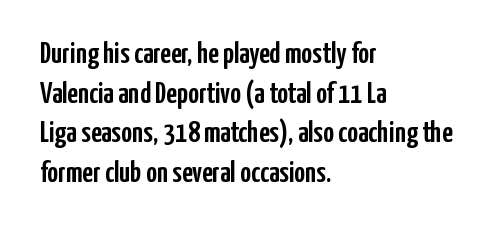
Line starts are locked; line ends wander. Glance below the letters and you will spot only blank space. Each letter keeps its own natural width here, so spacing adapts to shape. Summary of vertical rhythm: regular, with standard interline spacing.
